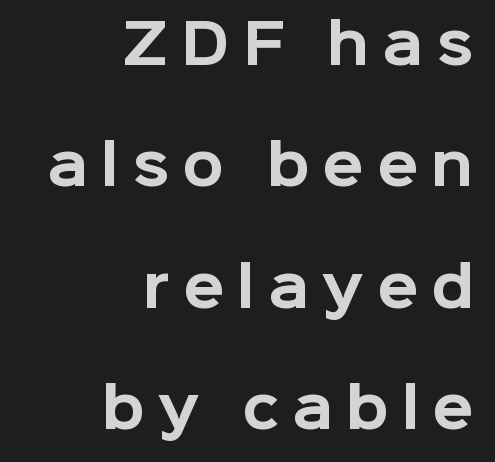
{"serif": "no", "italic": "no", "bold": "yes", "weight": "bold", "width": "normal", "stroke_contrast": "low", "x_height": "medium", "monospaced": "no", "underline": "no", "align": "right", "line_spacing": "loose", "line_spacing_ratio": 2.25, "letter_spacing": "wide", "letter_spacing_em": 0.24, "glyph_px": 54}
